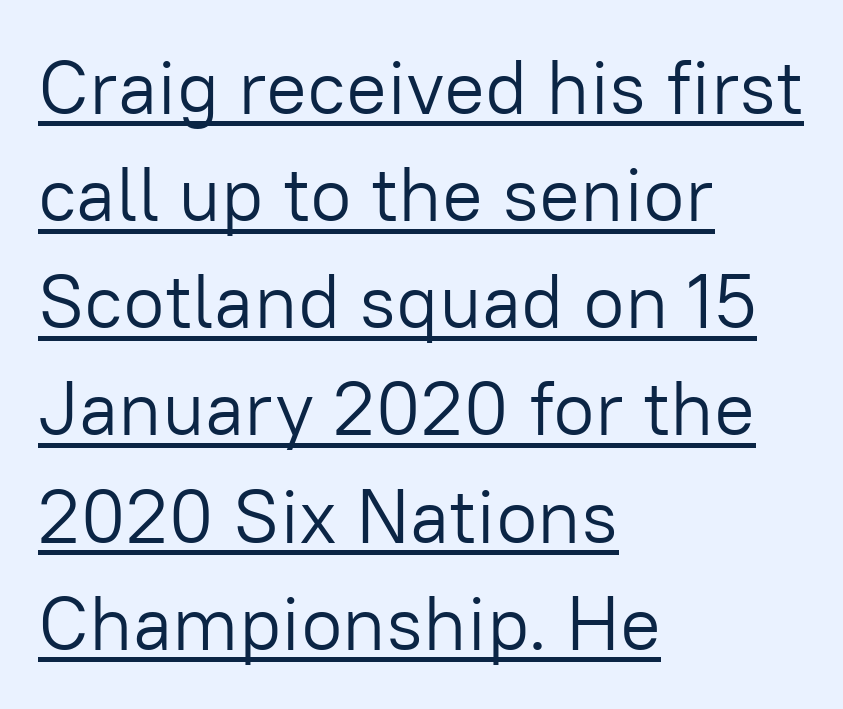
Q: Is the text bold? A: No.
Q: Is the text italic (slanted)? A: No, it is upright.
Q: Is the typeface a serif or a sans-serif typeface? A: Sans-serif.
Q: Is the text underlined? A: Yes.
Q: How is the paragraph aligned? A: Left-aligned.
Q: Is the spacing between letters normal or unusually wide? A: Normal.
Q: Is the spacing between lines tight, normal or loose? A: Normal.
Q: Width (condensed, normal, or wide)? A: Normal.
Q: Stroke contrast? A: Low.
Q: x-height? A: Medium.
Q: Monospaced? A: No.
